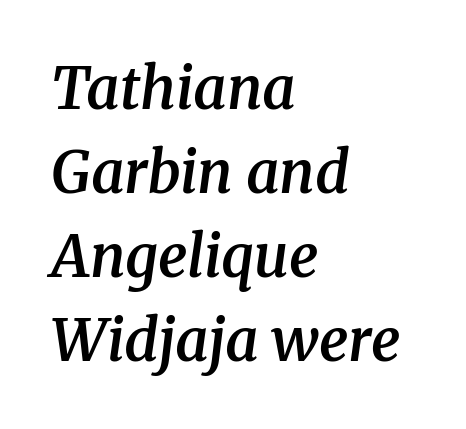
The image shows 58 px semibold serif type, italic (leaning right); set left-aligned, normal line spacing (1.45x), normal letter spacing, not underlined; medium stroke contrast and a medium x-height.
